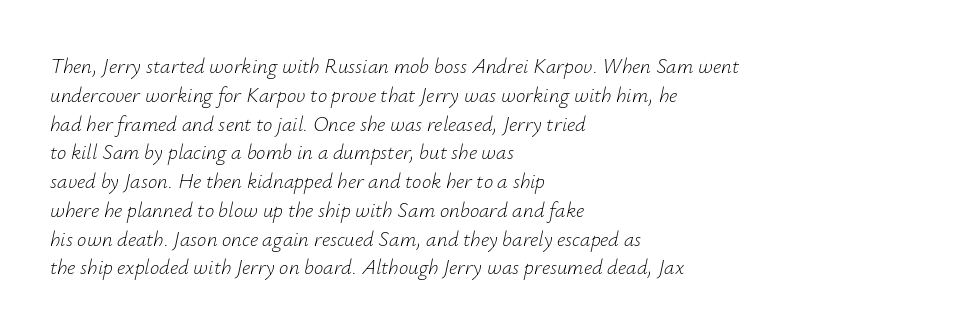
Q: Is the text bold? A: No.
Q: Is the text italic (slanted)? A: Yes, it leans right by about 12 degrees.
Q: Is the text underlined? A: No.
Q: How is the paragraph aligned? A: Left-aligned.
Q: Is the spacing between letters normal or unusually wide? A: Normal.
Q: Is the spacing between lines tight, normal or loose? A: Normal.
